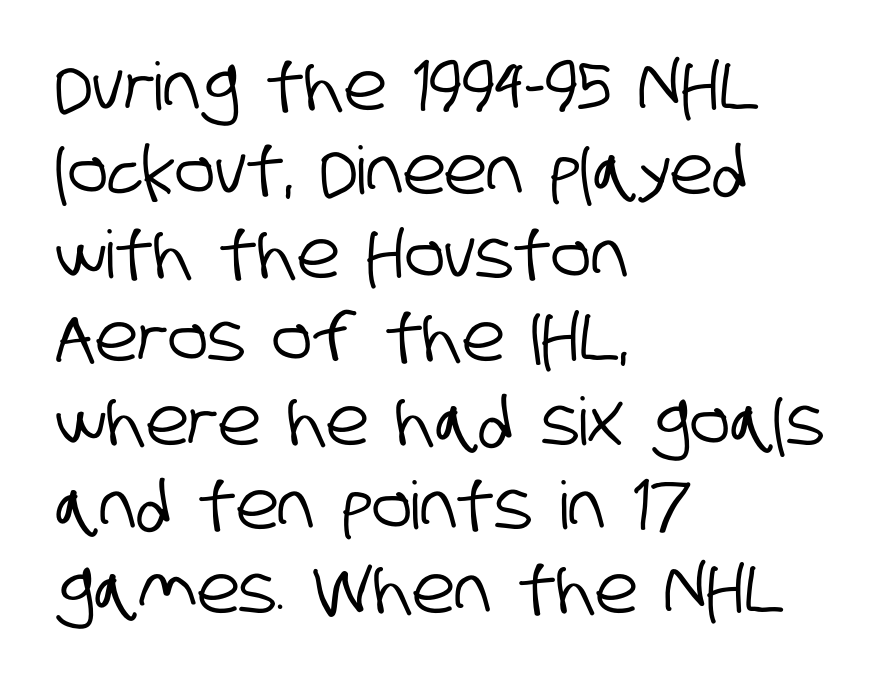
Q: Is the typeface a serif or a sans-serif typeface? A: Sans-serif.
Q: Is the text underlined? A: No.
Q: How is the paragraph aligned? A: Left-aligned.
Q: Is the spacing between letters normal or unusually wide? A: Normal.
Q: Is the spacing between lines tight, normal or loose? A: Normal.
Q: Width (condensed, normal, or wide)? A: Condensed.
Q: Stroke contrast? A: Low.
Q: x-height? A: Large.
Q: Monospaced? A: No.
